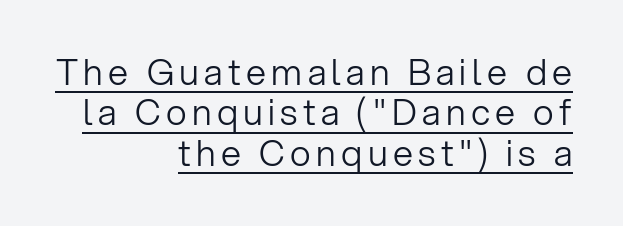
Q: Is the text bold? A: No.
Q: Is the text italic (slanted)? A: No, it is upright.
Q: Is the typeface a serif or a sans-serif typeface? A: Sans-serif.
Q: Is the text underlined? A: Yes.
Q: How is the paragraph aligned? A: Right-aligned.
Q: Is the spacing between lines tight, normal or loose? A: Tight.
Q: Width (condensed, normal, or wide)? A: Normal.
Q: Stroke contrast? A: Low.
Q: x-height? A: Medium.
Q: Monospaced? A: No.
